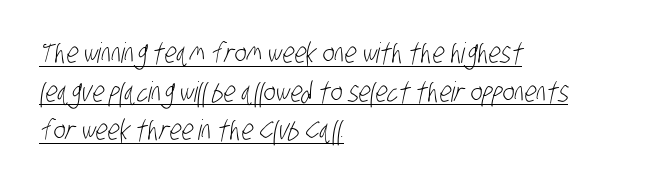
These lines are composed in type without serifs. The characters are drawn with everyday or finer stroke widths. Is the letter spacing exaggerated? No — it looks like the ordinary default. Is there much room between lines? A standard amount, neither cramped nor airy. The passage shown is underscored from start to finish.
